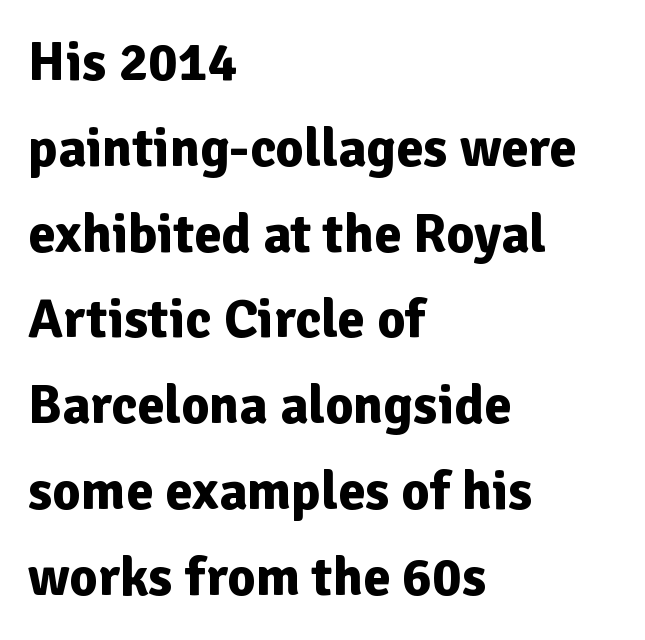
{"serif": "no", "italic": "no", "bold": "yes", "weight": "bold", "width": "normal", "stroke_contrast": "low", "x_height": "medium", "monospaced": "no", "underline": "no", "align": "left", "line_spacing": "normal", "line_spacing_ratio": 1.56, "letter_spacing": "normal", "letter_spacing_em": 0.0, "glyph_px": 55}
